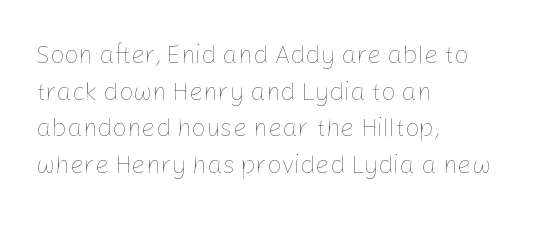
Weight: in the light-to-regular range. In CSS terms this would be text-align: left. The letters stand straight up with perfectly vertical stems. Each new line begins a customary step beneath the previous one. Characters follow at the spacing the type designer built in.
